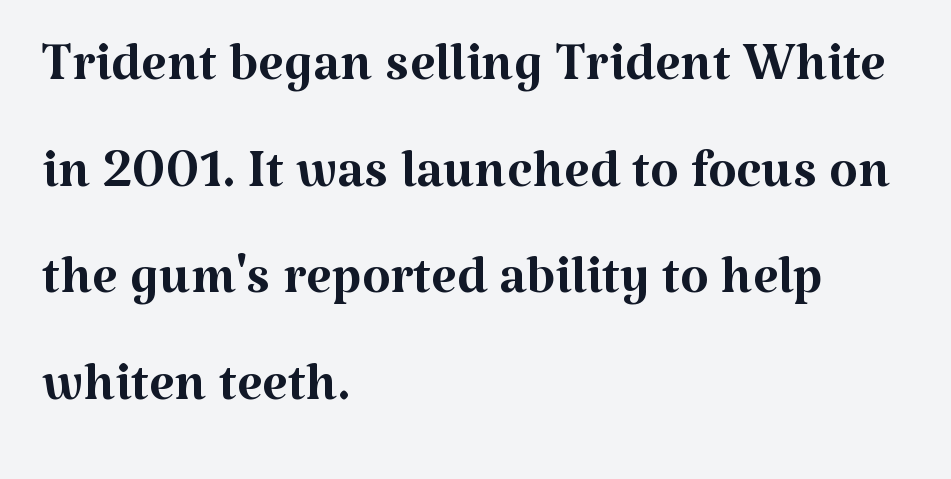
Q: Is the text bold? A: No.
Q: Is the text italic (slanted)? A: No, it is upright.
Q: Is the typeface a serif or a sans-serif typeface? A: Serif.
Q: Is the text underlined? A: No.
Q: How is the paragraph aligned? A: Left-aligned.
Q: Is the spacing between letters normal or unusually wide? A: Normal.
Q: Is the spacing between lines tight, normal or loose? A: Normal.
Q: Width (condensed, normal, or wide)? A: Normal.
Q: Stroke contrast? A: Medium.
Q: x-height? A: Medium.
Q: Monospaced? A: No.
